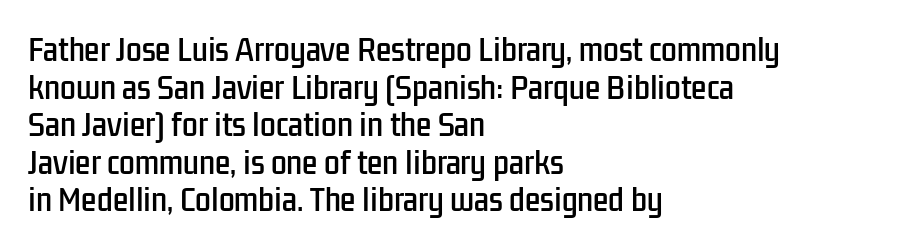
{"serif": "no", "italic": "no", "width": "condensed", "stroke_contrast": "low", "x_height": "medium", "monospaced": "no", "underline": "no", "align": "left", "line_spacing": "normal", "line_spacing_ratio": 1.34, "letter_spacing": "normal", "letter_spacing_em": 0.0, "glyph_px": 28}
